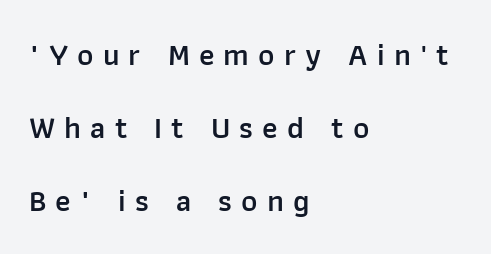
Notice how the passage keeps a crisp vertical edge on the left only. The passage shown is semibold, sitting just below true bold. In terms of letterform style, serifs are entirely absent. A great deal of white space separates one row of letters from the next. Varying glyph widths throughout — classic text-font behaviour.
